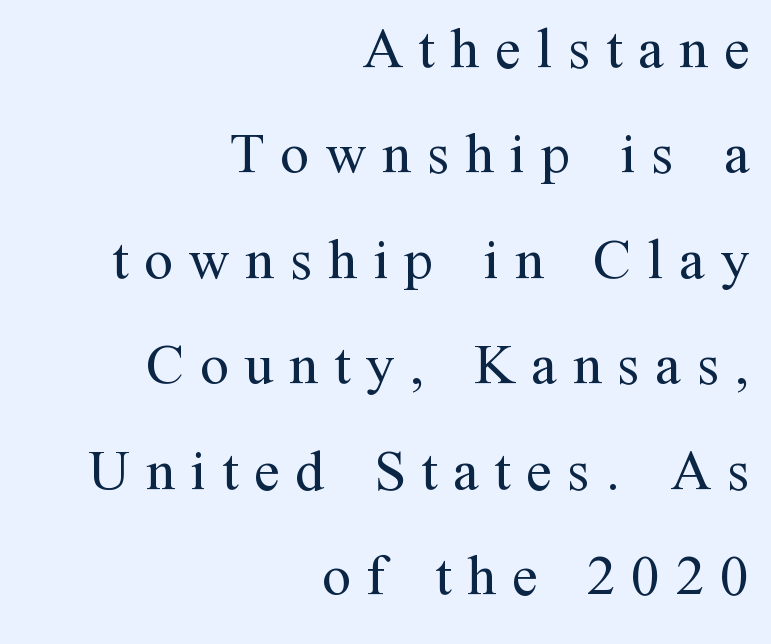
Q: Is the text bold? A: No.
Q: Is the text italic (slanted)? A: No, it is upright.
Q: Is the typeface a serif or a sans-serif typeface? A: Serif.
Q: Is the text underlined? A: No.
Q: How is the paragraph aligned? A: Right-aligned.
Q: Is the spacing between letters normal or unusually wide? A: Unusually wide.
Q: Width (condensed, normal, or wide)? A: Normal.
Q: Stroke contrast? A: Medium.
Q: x-height? A: Medium.
Q: Monospaced? A: No.
